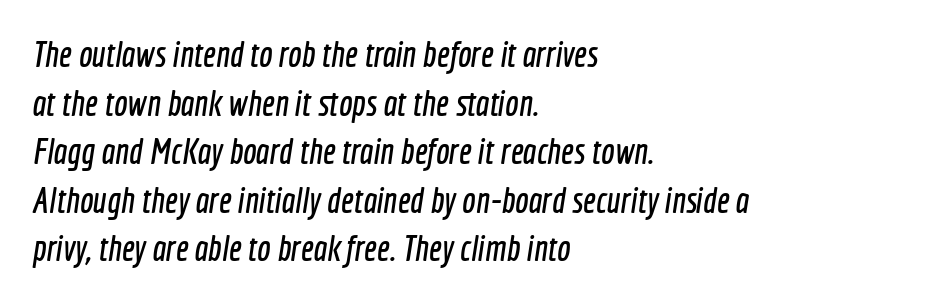
{"serif": "no", "width": "condensed", "x_height": "medium", "monospaced": "no", "underline": "no", "align": "left", "line_spacing": "normal", "line_spacing_ratio": 1.35, "letter_spacing": "normal", "letter_spacing_em": 0.0, "glyph_px": 36}
